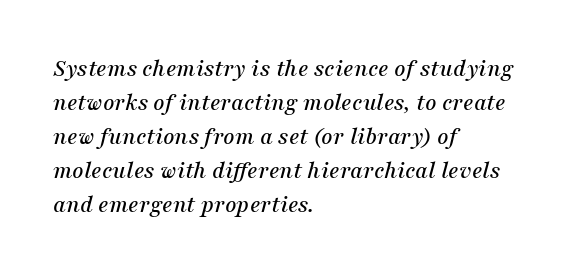
{"italic": "yes", "lean": "right", "slant_degrees": 16, "underline": "no", "align": "left", "line_spacing": "normal", "line_spacing_ratio": 1.36, "letter_spacing": "normal", "letter_spacing_em": 0.0, "glyph_px": 25}
